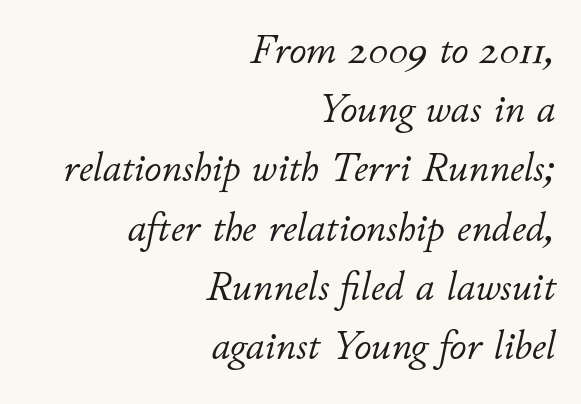
{"italic": "yes", "lean": "right", "slant_degrees": 11, "bold": "no", "weight": "light", "width": "normal", "stroke_contrast": "low", "x_height": "small", "monospaced": "no", "underline": "no", "align": "right", "line_spacing": "normal", "line_spacing_ratio": 1.41, "letter_spacing": "normal", "letter_spacing_em": 0.0, "glyph_px": 42}
